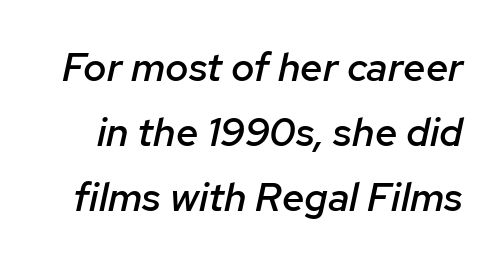
The image shows 40 px semibold type, italic (leaning right); set normal line spacing (1.63x), normal letter spacing, not underlined; low stroke contrast and a medium x-height.
